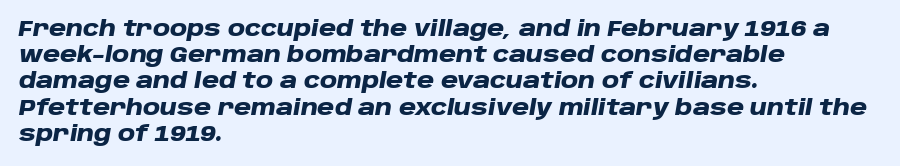
Notice how descenders clear the ascenders below comfortably — that's standard leading. The passage shown is not underscored anywhere. These lines are set flush left with a ragged right edge. Quick note: italic. This is heavy type, rendered in bold.
